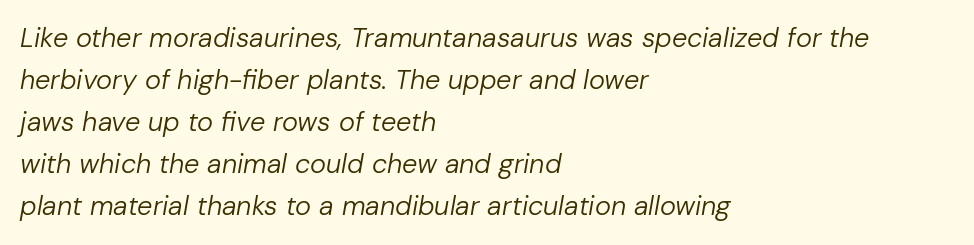
Q: Is the text bold? A: No.
Q: Is the text italic (slanted)? A: Yes, it leans right by about 10 degrees.
Q: Is the text underlined? A: No.
Q: How is the paragraph aligned? A: Left-aligned.
Q: Is the spacing between letters normal or unusually wide? A: Normal.
Q: Is the spacing between lines tight, normal or loose? A: Normal.
